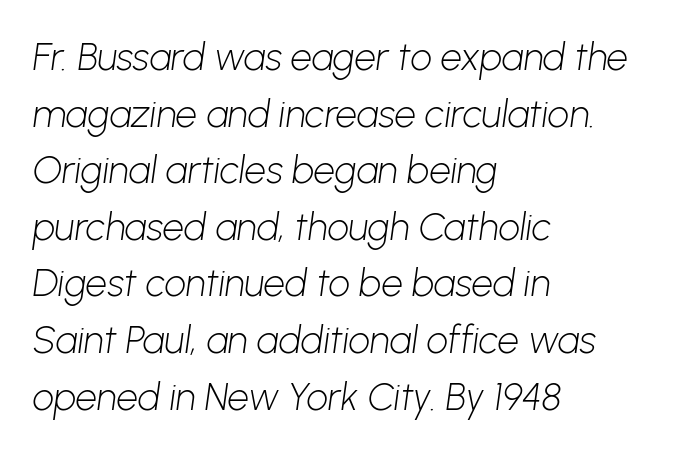
Q: Is the text bold? A: No.
Q: Is the typeface a serif or a sans-serif typeface? A: Sans-serif.
Q: Is the text underlined? A: No.
Q: How is the paragraph aligned? A: Left-aligned.
Q: Is the spacing between letters normal or unusually wide? A: Normal.
Q: Is the spacing between lines tight, normal or loose? A: Normal.
Q: Width (condensed, normal, or wide)? A: Normal.
Q: Stroke contrast? A: Low.
Q: x-height? A: Medium.
Q: Monospaced? A: No.
